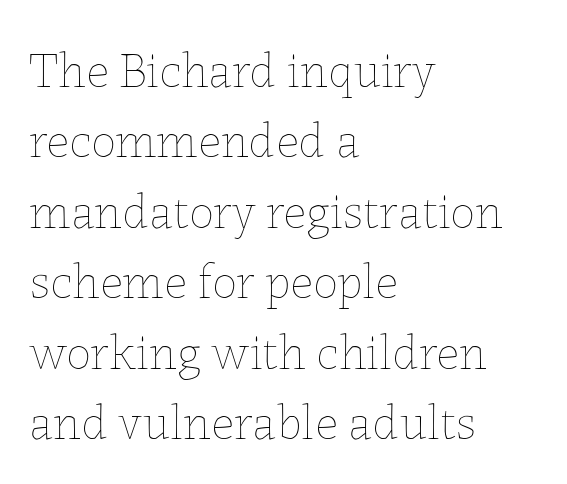
Q: Is the text bold? A: No.
Q: Is the text italic (slanted)? A: No, it is upright.
Q: Is the text underlined? A: No.
Q: How is the paragraph aligned? A: Left-aligned.
Q: Is the spacing between letters normal or unusually wide? A: Normal.
Q: Is the spacing between lines tight, normal or loose? A: Normal.
Q: Width (condensed, normal, or wide)? A: Normal.
Q: Stroke contrast? A: Low.
Q: x-height? A: Medium.
Q: Monospaced? A: No.
